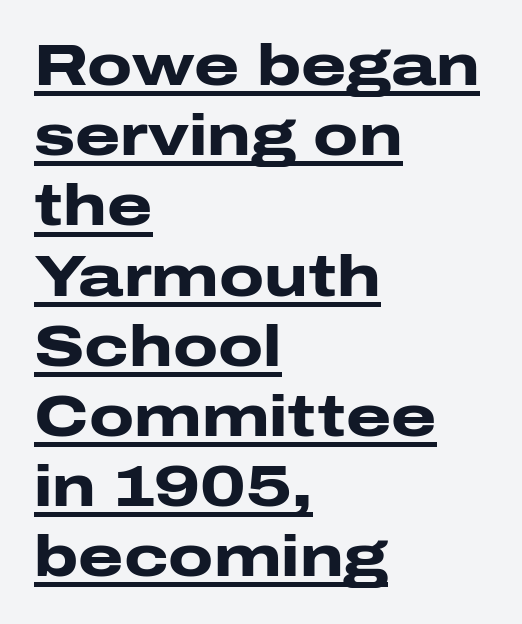
The image shows 58 px heavy, wide sans-serif type, upright; set left-aligned, line spacing 1.21x, normal letter spacing, underlined; low stroke contrast and a medium x-height.
